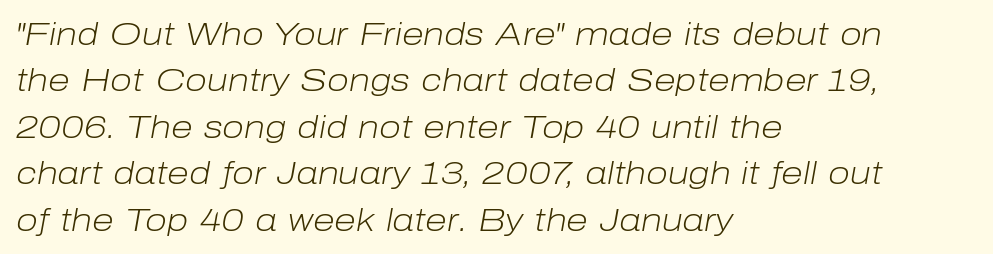
This reads as an unemphasized weight, regular at the heaviest. The typography opts for an oblique posture over an upright one. A typesetter would call this leading conventional body-copy spacing. Caption: multi-line text, flush left, ragged right. The passage shown is typed in a proportional face where columns would drift.
